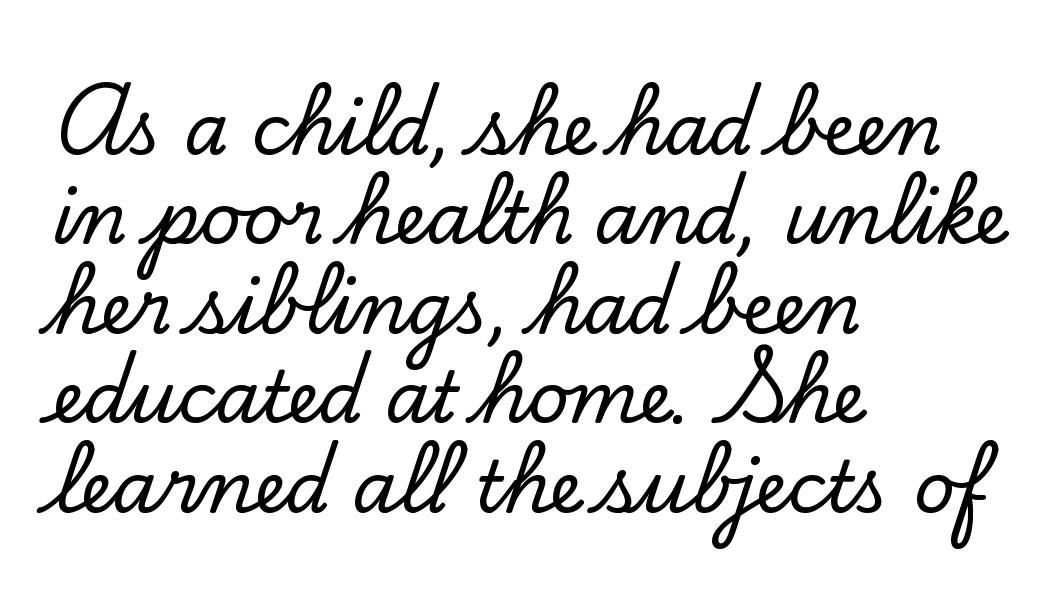
Think of a printed novel: that variable character pitch is what you see here. The type family on display is of the serif kind. Only glyphs here, with clear space below each row.
